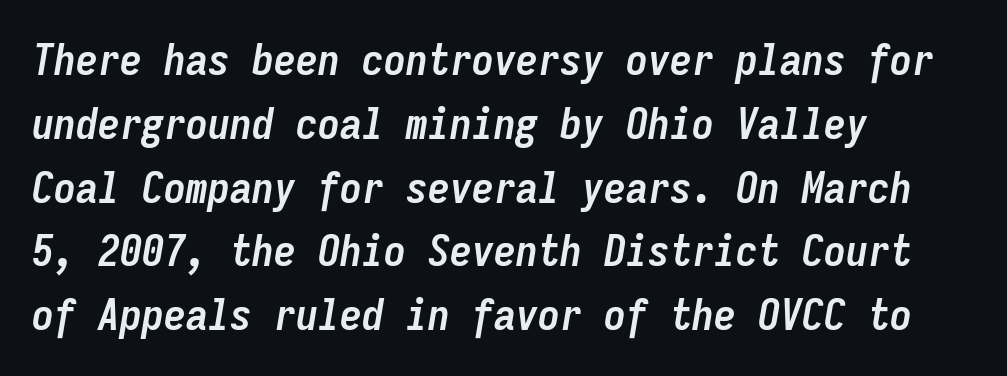
The image shows 44 px semibold, condensed type, italic (leaning right), monospaced; set left-aligned, normal line spacing (1.45x), normal letter spacing, not underlined; low stroke contrast and a medium x-height.
